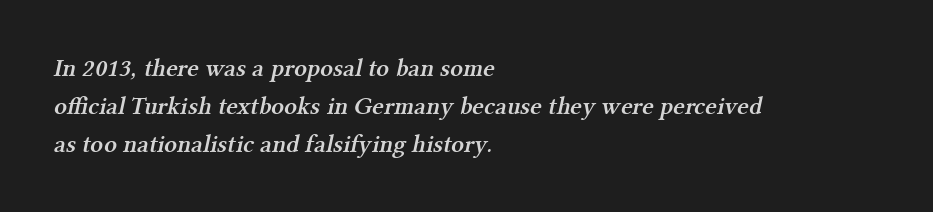
Q: Is the text bold? A: Semi-bold.
Q: Is the text underlined? A: No.
Q: How is the paragraph aligned? A: Left-aligned.
Q: Is the spacing between letters normal or unusually wide? A: Normal.
Q: Is the spacing between lines tight, normal or loose? A: Normal.
